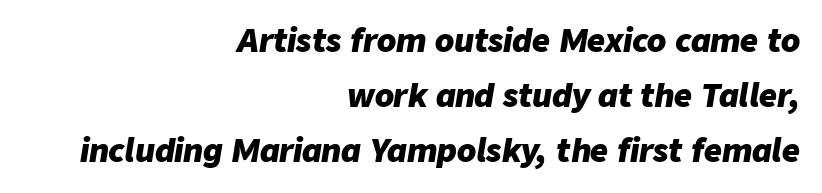
{"italic": "yes", "lean": "right", "slant_degrees": 9, "bold": "yes", "weight": "heavy", "width": "normal", "stroke_contrast": "low", "x_height": "medium", "monospaced": "no", "underline": "no", "align": "right", "line_spacing_ratio": 1.78, "letter_spacing": "normal", "letter_spacing_em": 0.0, "glyph_px": 31}
